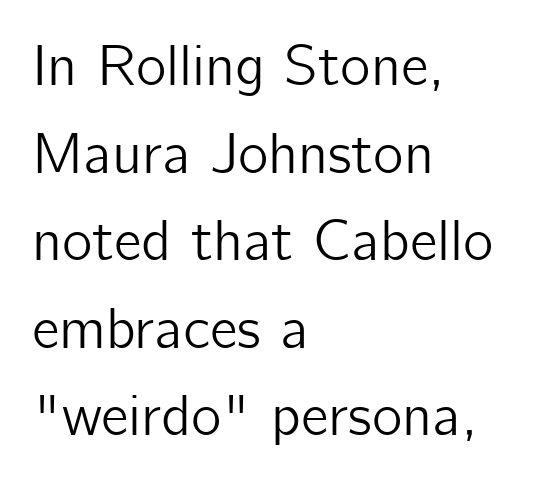
Spacing between characters is what you'd get straight out of the box. This sample keeps an unexceptional amount of space between lines. Here the designer chose a conventional face with non-uniform glyph widths. Each row of text sits above clean, open space. A roman cut, with each character standing at attention. Leftover space on each line is placed entirely after the last word.
